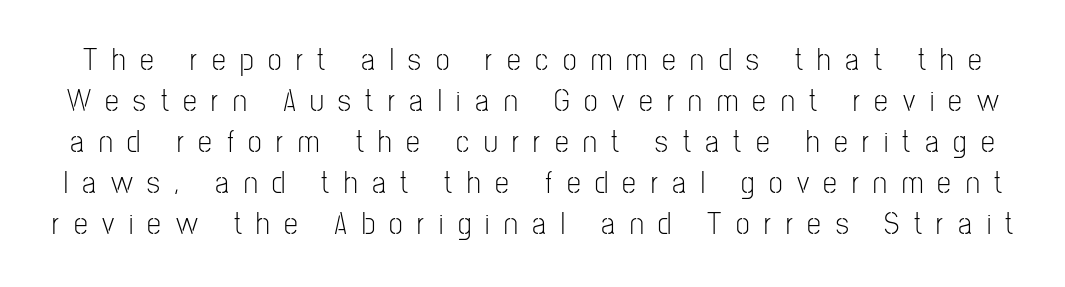
Q: Is the text bold? A: No.
Q: Is the text italic (slanted)? A: No, it is upright.
Q: Is the typeface a serif or a sans-serif typeface? A: Sans-serif.
Q: Is the text underlined? A: No.
Q: Is the spacing between letters normal or unusually wide? A: Unusually wide.
Q: Is the spacing between lines tight, normal or loose? A: Normal.
Q: Width (condensed, normal, or wide)? A: Condensed.
Q: Stroke contrast? A: Low.
Q: x-height? A: Medium.
Q: Monospaced? A: No.
